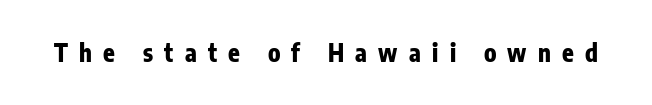
The image shows 24 px bold type, upright; set unusually wide letter spacing (+0.47 em), not underlined.
